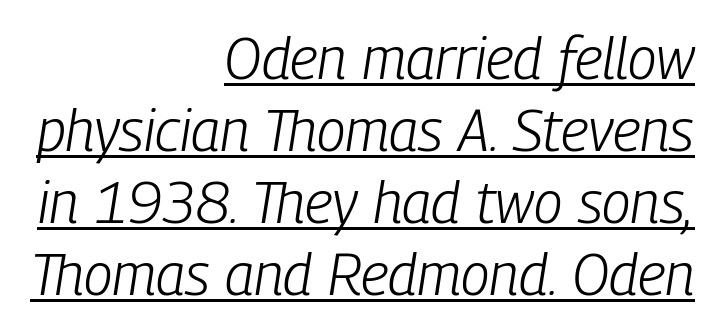
Q: Is the text bold? A: No.
Q: Is the text italic (slanted)? A: Yes, it leans right by about 9 degrees.
Q: Is the text underlined? A: Yes.
Q: How is the paragraph aligned? A: Right-aligned.
Q: Is the spacing between letters normal or unusually wide? A: Normal.
Q: Width (condensed, normal, or wide)? A: Condensed.
Q: Stroke contrast? A: Low.
Q: x-height? A: Medium.
Q: Monospaced? A: No.
